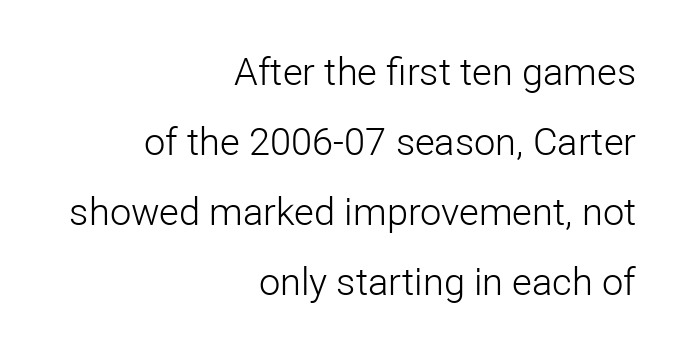
The characters are drawn with everyday or finer stroke widths. Grotesque or geometric, the face here clearly has no serifs. Inter-character spacing is left at the font's built-in metrics. A flush-right, rag-left setting is used for this passage. This sample has the flowing, uneven cadence of proportional lettering.
